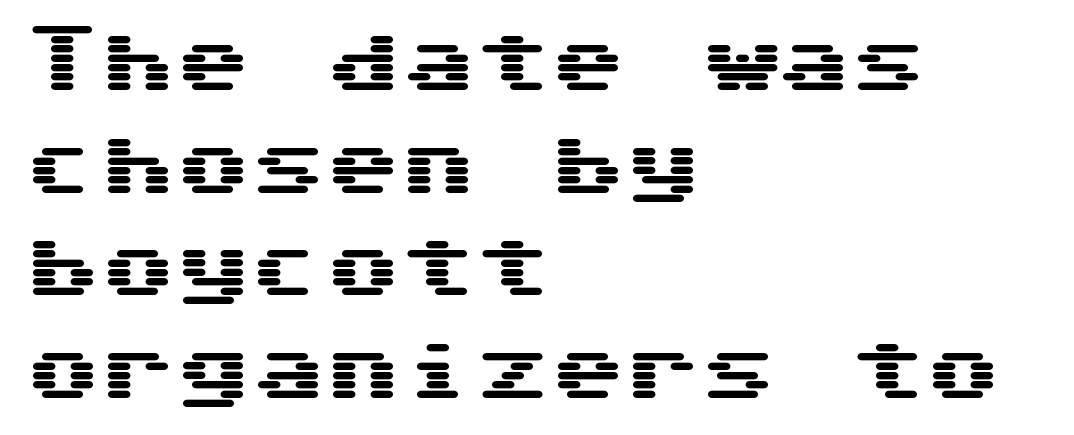
Q: Is the text italic (slanted)? A: No, it is upright.
Q: Is the typeface a serif or a sans-serif typeface? A: Sans-serif.
Q: Is the text underlined? A: No.
Q: How is the paragraph aligned? A: Left-aligned.
Q: Is the spacing between letters normal or unusually wide? A: Normal.
Q: Is the spacing between lines tight, normal or loose? A: Normal.
Q: Width (condensed, normal, or wide)? A: Wide.
Q: Stroke contrast? A: Medium.
Q: x-height? A: Medium.
